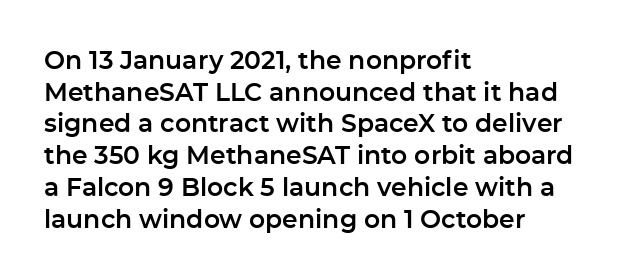
Q: Is the text italic (slanted)? A: No, it is upright.
Q: Is the text underlined? A: No.
Q: How is the paragraph aligned? A: Left-aligned.
Q: Is the spacing between letters normal or unusually wide? A: Normal.
Q: Is the spacing between lines tight, normal or loose? A: Normal.
